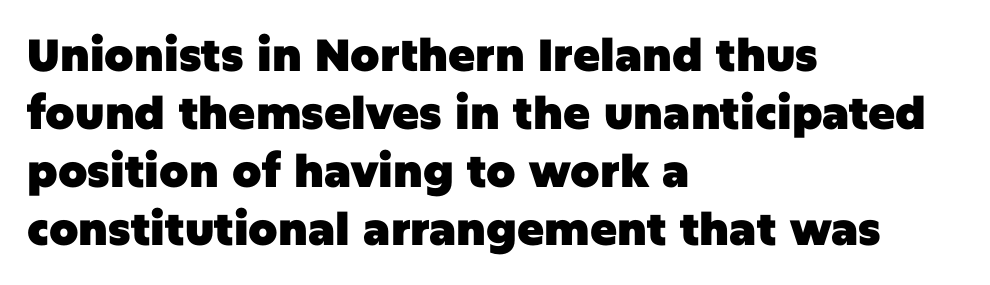
Q: Is the text bold? A: Yes.
Q: Is the text italic (slanted)? A: No, it is upright.
Q: Is the typeface a serif or a sans-serif typeface? A: Sans-serif.
Q: Is the text underlined? A: No.
Q: How is the paragraph aligned? A: Left-aligned.
Q: Is the spacing between letters normal or unusually wide? A: Normal.
Q: Is the spacing between lines tight, normal or loose? A: Normal.
Q: Width (condensed, normal, or wide)? A: Normal.
Q: Stroke contrast? A: Low.
Q: x-height? A: Large.
Q: Monospaced? A: No.
